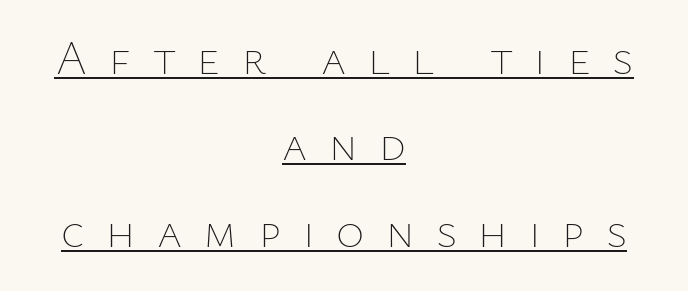
The image shows 48 px thin type, upright; set centered, line spacing 1.8x, unusually wide letter spacing (+0.45 em), underlined; low stroke contrast and a medium x-height.
